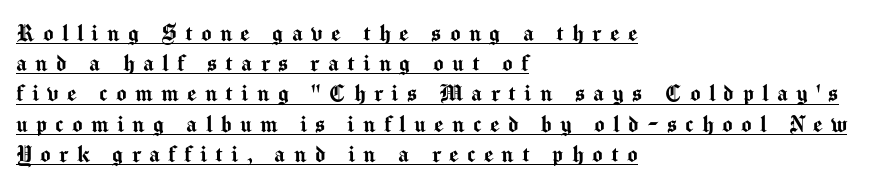
Reading down the column, the eye jumps only a short way to each next line. Teacher's note: observe the even left margin — that is flush-left alignment. Substantial extra tracking has been applied to these lines. Italic: no, the glyphs are upright roman. The sample's only ornament is a line tracing under the words.
